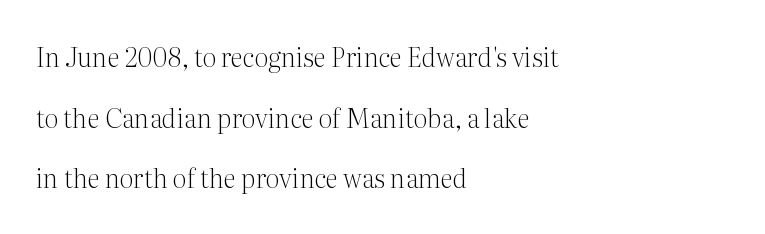
{"italic": "no", "bold": "no", "underline": "no", "align": "left", "line_spacing": "loose", "line_spacing_ratio": 2.33, "letter_spacing": "normal", "letter_spacing_em": 0.0, "glyph_px": 26}
